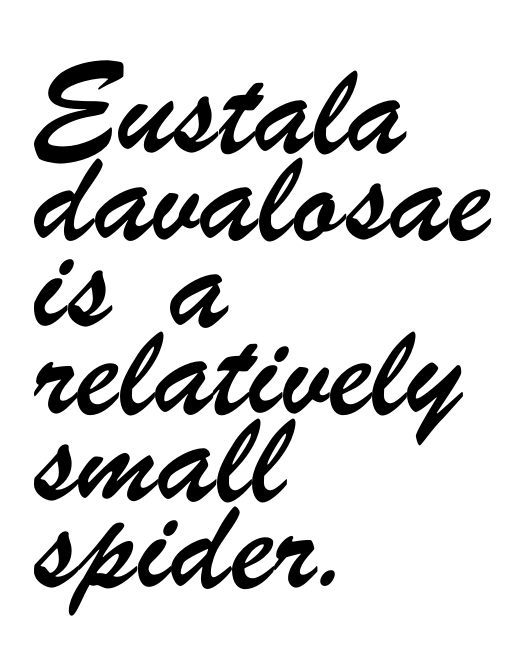
Stroke terminals: plain, sans-serif. A bare baseline throughout the passage. Varying glyph widths throughout — classic text-font behaviour. The paragraph has a hard left edge and a soft right edge. If you measured baseline to baseline, you'd find a middling distance.
